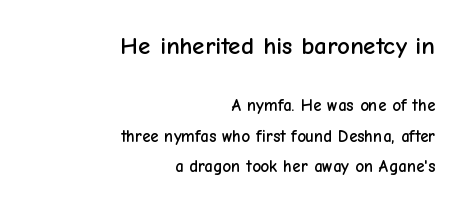
Caption: multi-line text, flush right, ragged left. Observe the ordinary spacing: letters are neighbours, not strangers. Does the bottom block carry the larger type? No, the top block does. Anything drawn beneath the words? Only blank space. Italic: no, the glyphs are upright roman.
